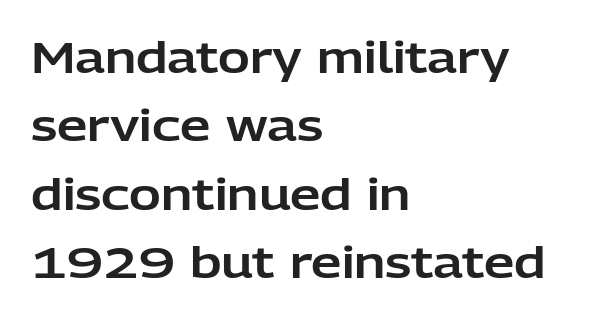
A clean baseline with only descenders dipping below it. Are there feet on the stems? There aren't — it's a sans. If you drew a ruler down the left edge, every line would touch it. Character widths vary here, with narrow letters taking less room than wide ones. Line spacing here is normal.
